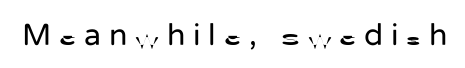
The image shows 31 px regular-weight sans-serif type, upright; set unusually wide letter spacing (+0.25 em), not underlined; low stroke contrast and a medium x-height.
